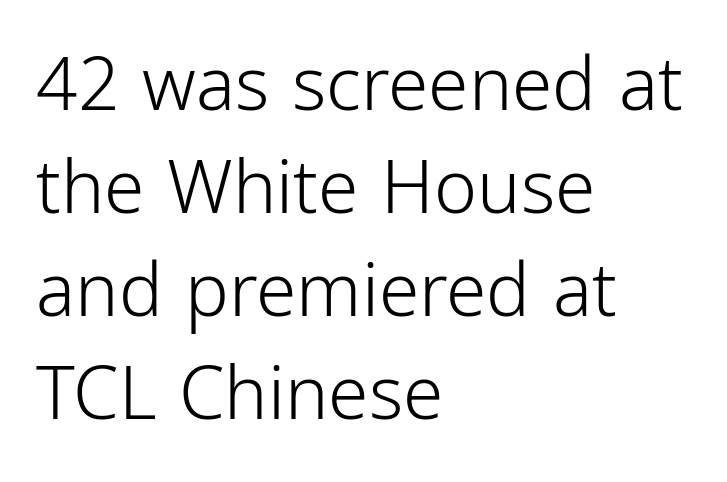
The image shows 73 px light, condensed sans-serif type, upright; set left-aligned, normal line spacing (1.41x), normal letter spacing, not underlined; low stroke contrast and a medium x-height.
